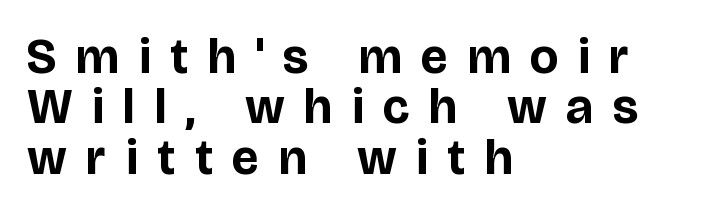
The image shows 49 px bold sans-serif type, upright; set left-aligned, tight line spacing (1.03x), unusually wide letter spacing (+0.4 em), not underlined; low stroke contrast and a large x-height.
